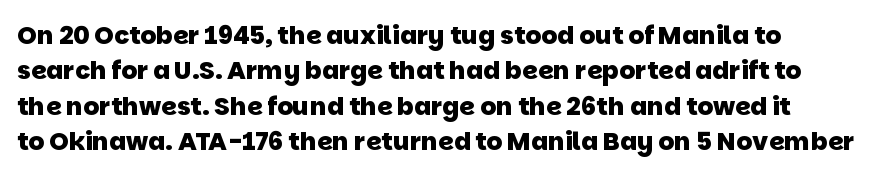
Q: Is the text bold? A: Yes.
Q: Is the text underlined? A: No.
Q: Is the spacing between letters normal or unusually wide? A: Normal.
Q: Is the spacing between lines tight, normal or loose? A: Normal.
